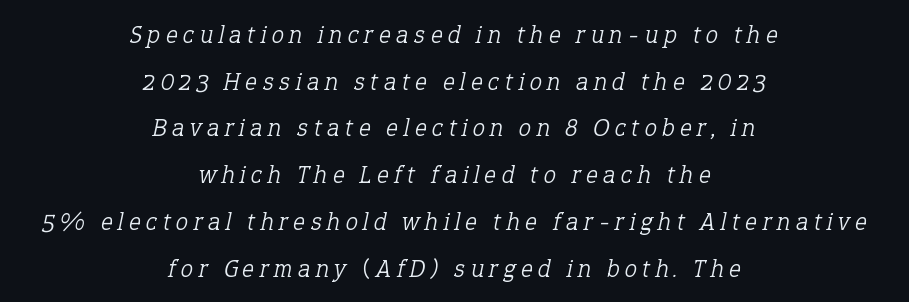
Vertical stems look standard width or narrower in stroke. Quick note: underline off. These lines have a slow, spaced-out rhythm from letter to letter. The typesetter chose a symmetrical, centered arrangement here. The specimen reads as italic at a glance.
